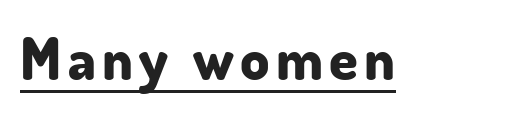
The image shows 58 px bold sans-serif type, upright; set underlined; low stroke contrast and a small x-height.
